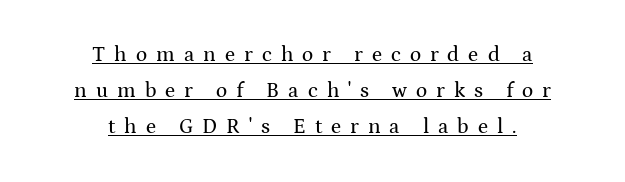
Q: Is the text italic (slanted)? A: No, it is upright.
Q: Is the text underlined? A: Yes.
Q: How is the paragraph aligned? A: Centered.
Q: Is the spacing between letters normal or unusually wide? A: Unusually wide.
